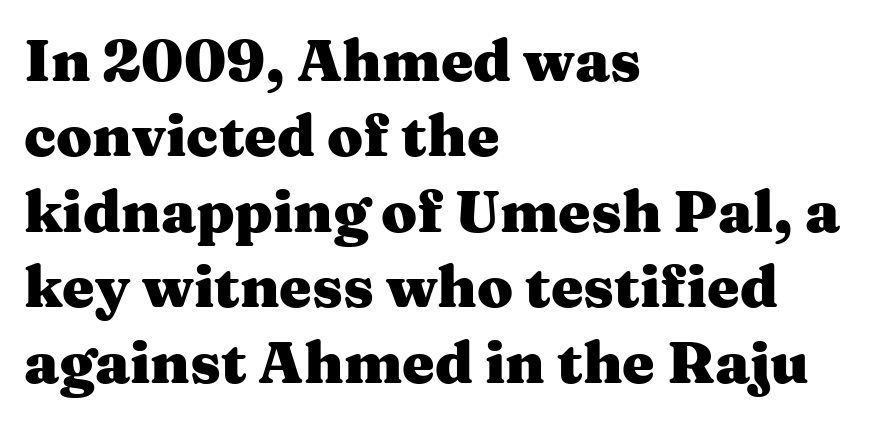
The image shows 58 px heavy, wide serif type, upright; set left-aligned, normal line spacing (1.3x), normal letter spacing, not underlined; medium stroke contrast and a medium x-height.
